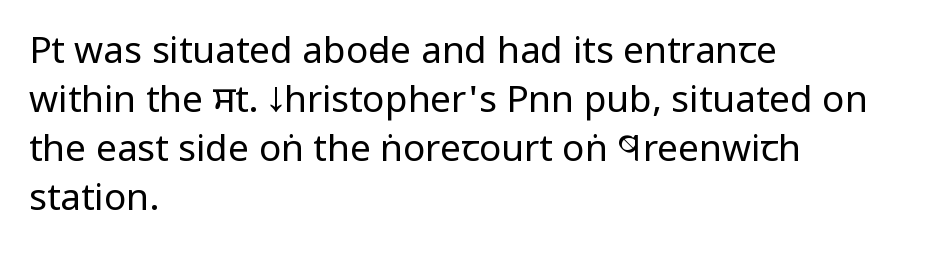
{"serif": "no", "italic": "no", "bold": "no", "weight": "regular", "width": "condensed", "stroke_contrast": "low", "x_height": "large", "monospaced": "no", "underline": "no", "align": "left", "line_spacing": "normal", "line_spacing_ratio": 1.32, "letter_spacing": "normal", "letter_spacing_em": 0.0, "glyph_px": 37}
